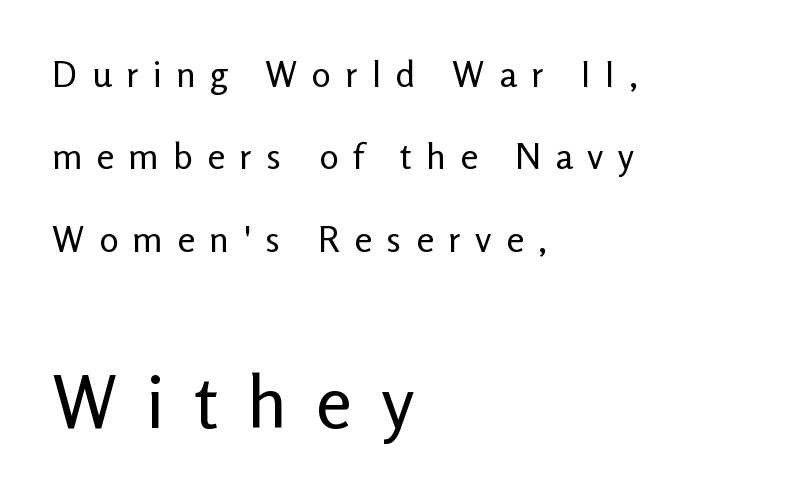
The image shows 73 px regular-weight sans-serif type, upright; set left-aligned, loose line spacing (2.29x), unusually wide letter spacing (+0.4 em), not underlined; the second (bottom) block is 2.03x larger; low stroke contrast and a medium x-height.
